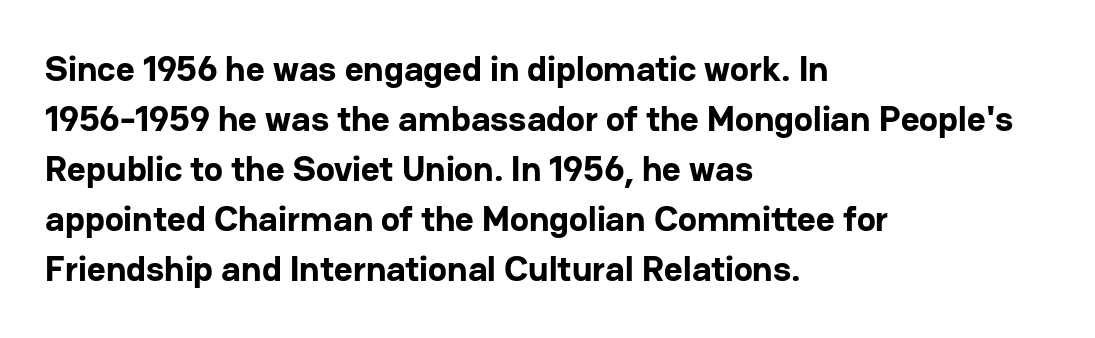
Q: Is the text bold? A: Yes.
Q: Is the text italic (slanted)? A: No, it is upright.
Q: Is the typeface a serif or a sans-serif typeface? A: Sans-serif.
Q: Is the text underlined? A: No.
Q: How is the paragraph aligned? A: Left-aligned.
Q: Is the spacing between letters normal or unusually wide? A: Normal.
Q: Is the spacing between lines tight, normal or loose? A: Normal.
Q: Width (condensed, normal, or wide)? A: Normal.
Q: Stroke contrast? A: Low.
Q: x-height? A: Medium.
Q: Monospaced? A: No.
